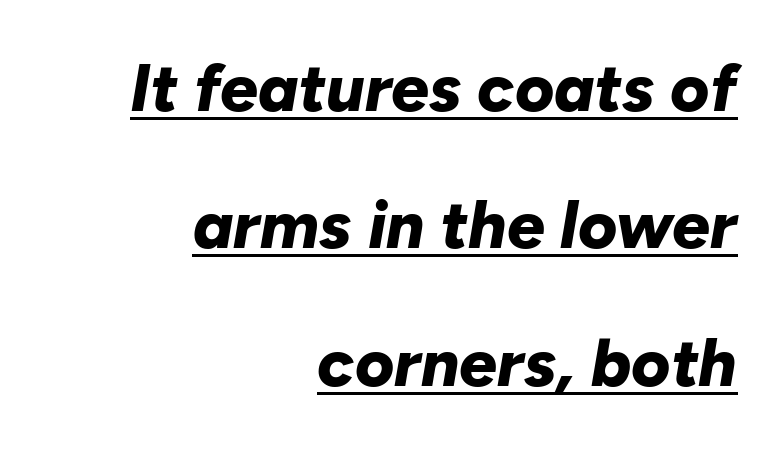
The image shows 67 px bold type, italic (leaning right); set right-aligned, loose line spacing (2.05x), normal letter spacing, underlined; low stroke contrast and a medium x-height.
